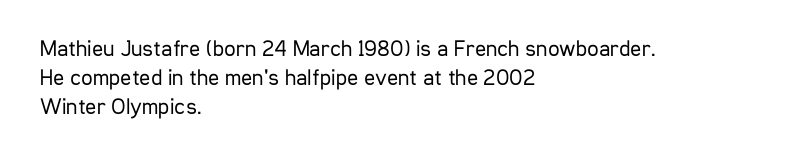
{"italic": "no", "bold": "no", "underline": "no", "align": "left", "line_spacing": "normal", "line_spacing_ratio": 1.27, "letter_spacing": "normal", "letter_spacing_em": 0.0, "glyph_px": 23}
